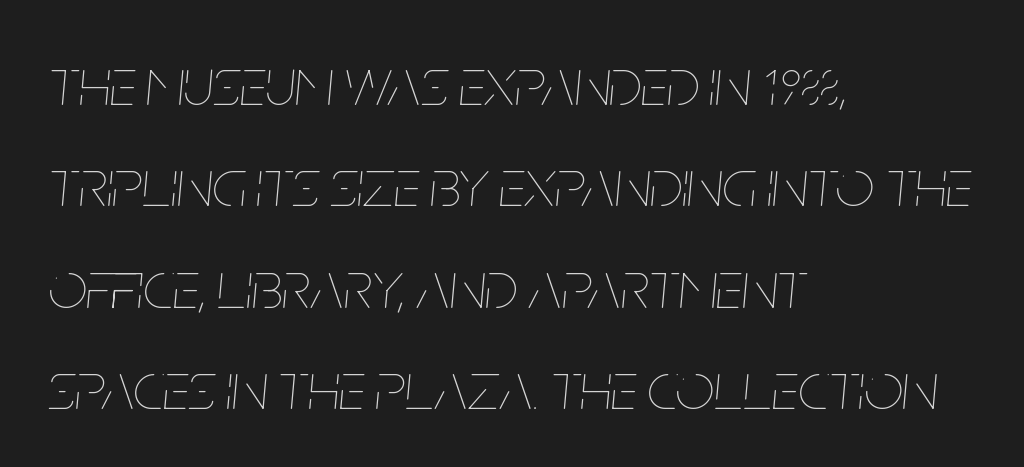
The image shows 68 px thin, condensed type, italic (leaning right); set left-aligned, normal line spacing (1.49x), normal letter spacing, not underlined; low stroke contrast and a large x-height.
